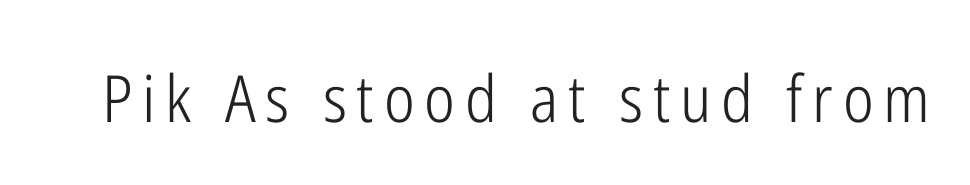
Q: Is the text bold? A: No.
Q: Is the text italic (slanted)? A: No, it is upright.
Q: Is the typeface a serif or a sans-serif typeface? A: Sans-serif.
Q: Is the text underlined? A: No.
Q: Width (condensed, normal, or wide)? A: Condensed.
Q: Stroke contrast? A: Low.
Q: x-height? A: Medium.
Q: Monospaced? A: No.
